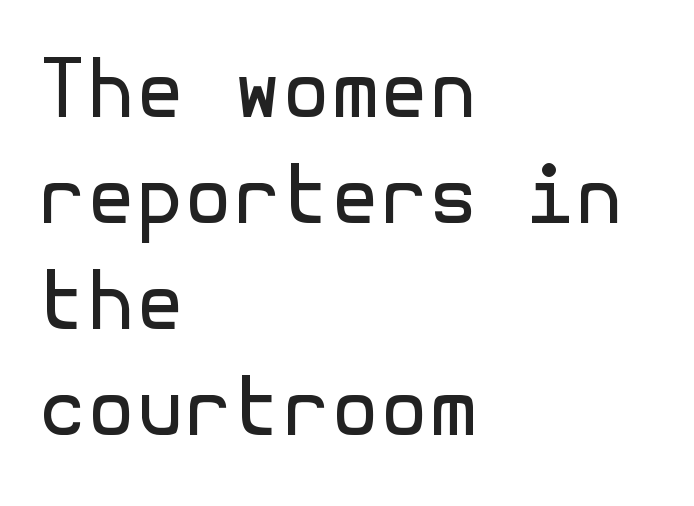
The rag falls on the right side of this text block. Tracking here is standard; glyphs follow each other at the usual distance. This sample uses an upright cut, with every glyph sitting square on the baseline. Type style note: lacks serifs. The designer left line spacing at the default.
